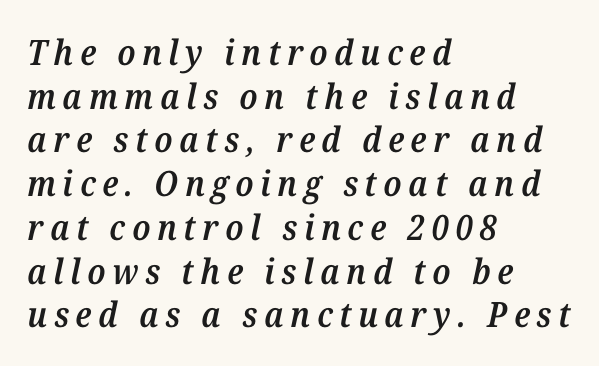
The image shows 35 px semibold serif type, italic (leaning right); set left-aligned, normal line spacing (1.25x), not underlined; medium stroke contrast and a medium x-height.
